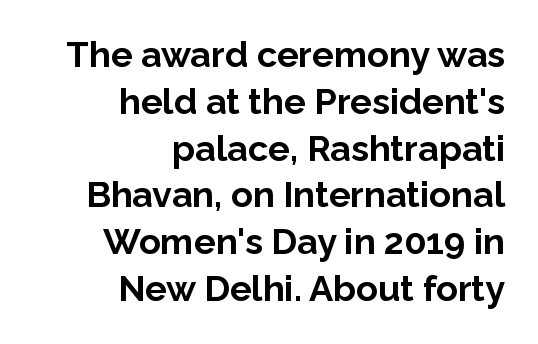
Baseline-to-baseline distance is the conventional proportion of letter height. Think of a printed novel: that variable character pitch is what you see here. As a designer I'd log this as weight 700, bold. These lines are composed in type without serifs. The type is set solid horizontally, with unmodified tracking. These lines are set flush right with a ragged left edge.
